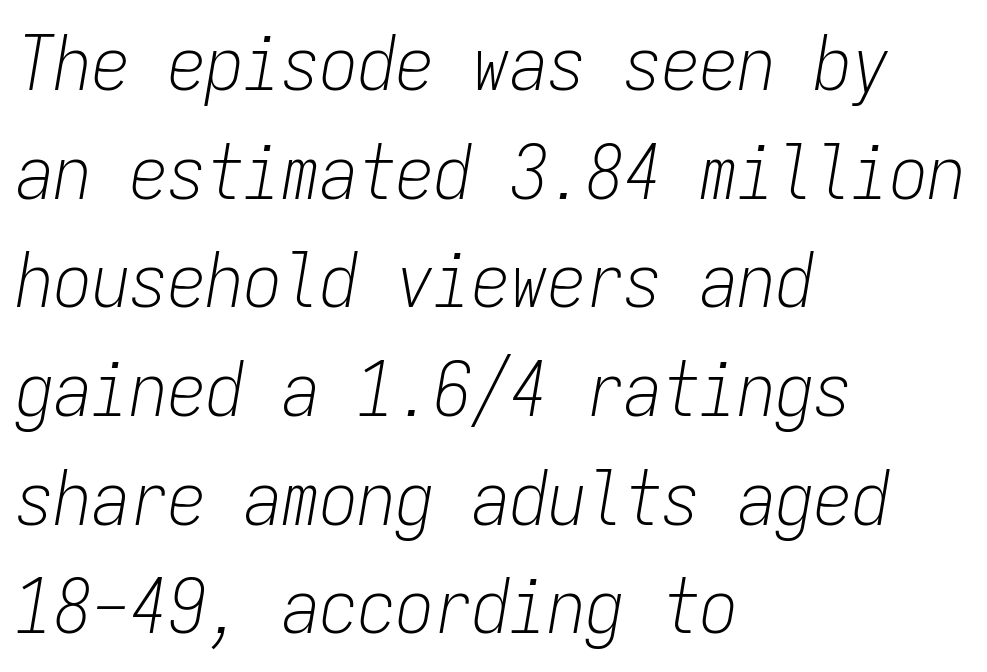
Glyph-to-glyph distance matches everyday printed text. The rendering uses typewriter-style spacing with identical character cells. These glyphs show unthickened strokes, regular width or finer. The ragged edge is on the right, which tells us the setting is flush left. Observe the lean: these are italic letterforms.
